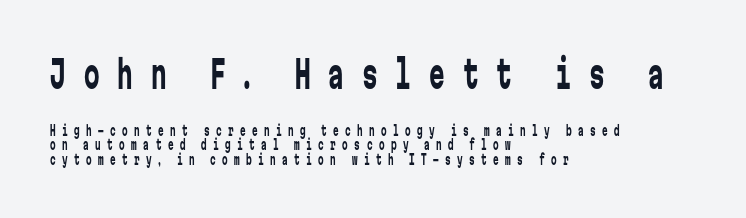
Compared with a typical body face, this is equally light or lighter still. Plain, unruled lines of type. The passage shown is typed in a monospace face where columns stay perfectly aligned. Letter spacing: wide. The rag falls on the right side of this text block. The first block has been scaled up relative to the second.
